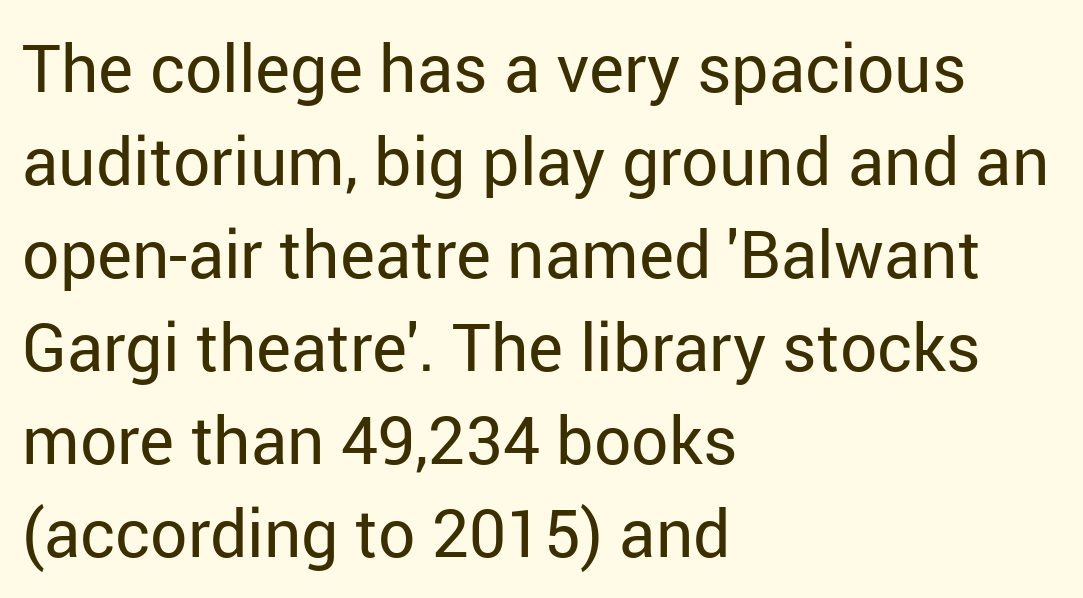
{"serif": "no", "italic": "no", "bold": "no", "weight": "regular", "width": "normal", "stroke_contrast": "low", "x_height": "medium", "monospaced": "no", "underline": "no", "align": "left", "line_spacing": "normal", "line_spacing_ratio": 1.41, "letter_spacing": "normal", "letter_spacing_em": 0.0, "glyph_px": 66}
